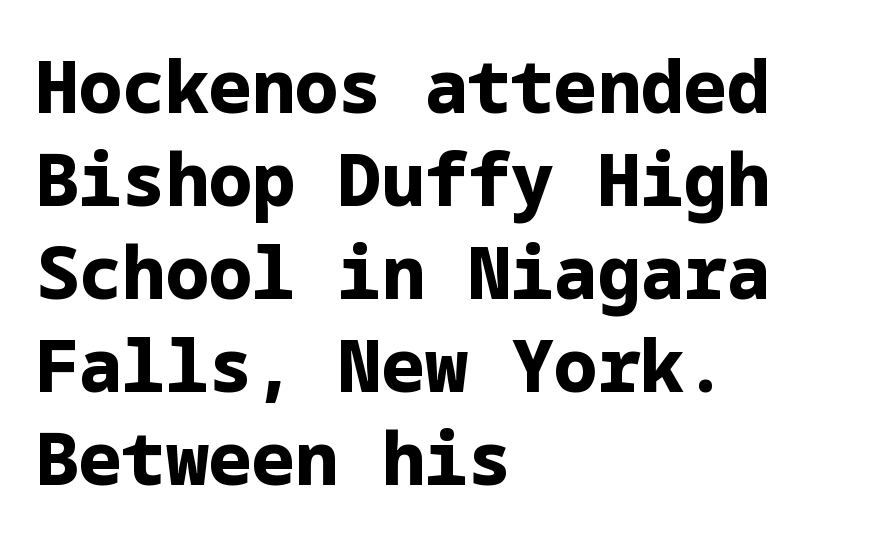
The image shows 72 px bold sans-serif type, upright; set left-aligned, normal line spacing (1.29x), normal letter spacing, not underlined; low stroke contrast and a medium x-height.
